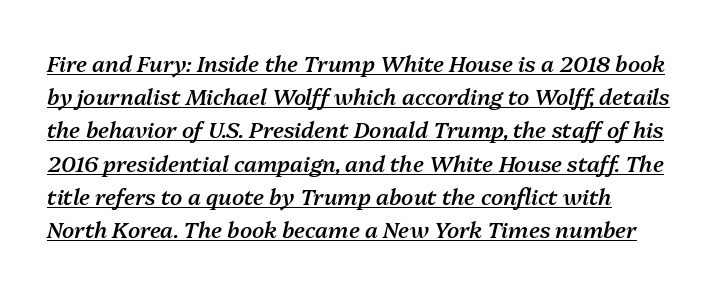
The image shows 22 px text type, italic (leaning right); set left-aligned, normal line spacing (1.51x), normal letter spacing, underlined.
